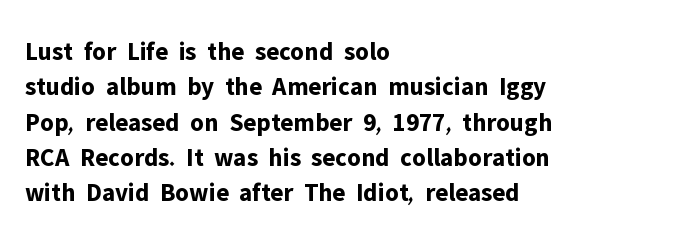
Normally led — the rows are evenly, conventionally spaced. A roman cut, with each character standing at attention. The gaps between neighbouring characters are ordinary and unremarkable. The words here are not underlined. Left-aligned paragraph, ragged on the right. The typesetting leans heavy: a genuine bold.
